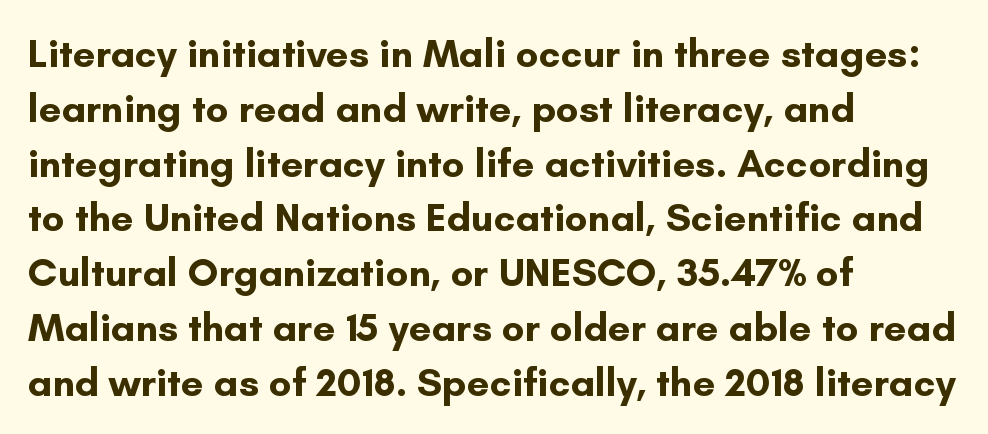
Q: Is the text bold? A: Yes.
Q: Is the text italic (slanted)? A: No, it is upright.
Q: Is the typeface a serif or a sans-serif typeface? A: Sans-serif.
Q: Is the text underlined? A: No.
Q: How is the paragraph aligned? A: Left-aligned.
Q: Is the spacing between letters normal or unusually wide? A: Normal.
Q: Is the spacing between lines tight, normal or loose? A: Normal.
Q: Width (condensed, normal, or wide)? A: Normal.
Q: Stroke contrast? A: Low.
Q: x-height? A: Small.
Q: Monospaced? A: No.
